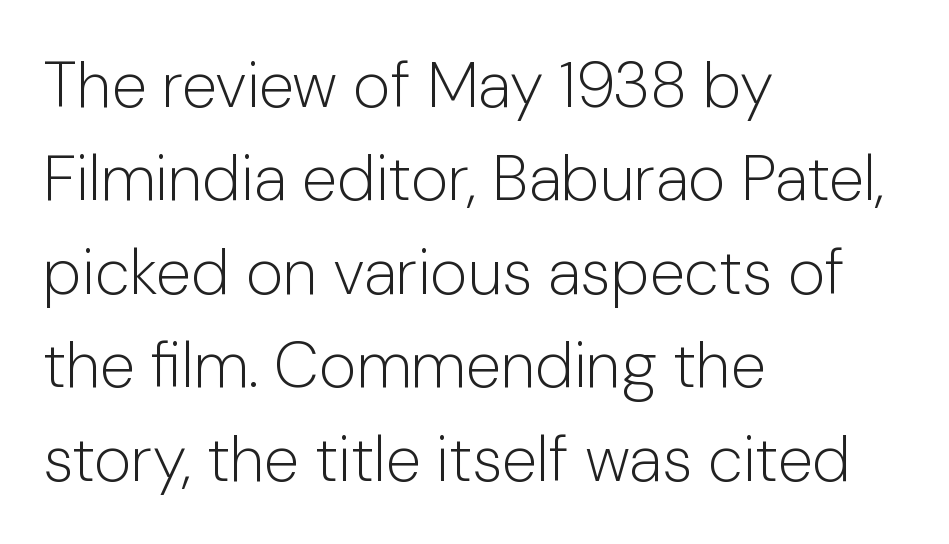
The image shows 64 px light sans-serif type, upright; set left-aligned, normal line spacing (1.46x), normal letter spacing, not underlined; low stroke contrast and a medium x-height.
